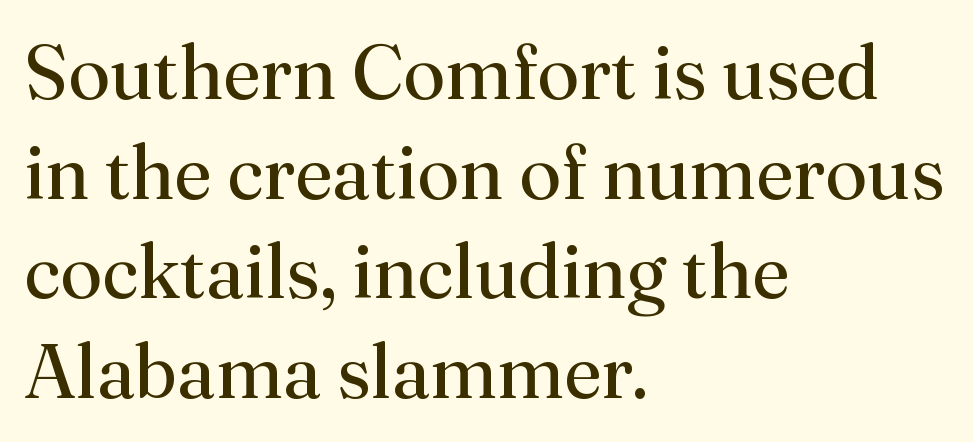
Q: Is the text bold? A: No.
Q: Is the text italic (slanted)? A: No, it is upright.
Q: Is the typeface a serif or a sans-serif typeface? A: Serif.
Q: Is the text underlined? A: No.
Q: How is the paragraph aligned? A: Left-aligned.
Q: Is the spacing between letters normal or unusually wide? A: Normal.
Q: Is the spacing between lines tight, normal or loose? A: Normal.
Q: Width (condensed, normal, or wide)? A: Normal.
Q: Stroke contrast? A: Medium.
Q: x-height? A: Small.
Q: Monospaced? A: No.
